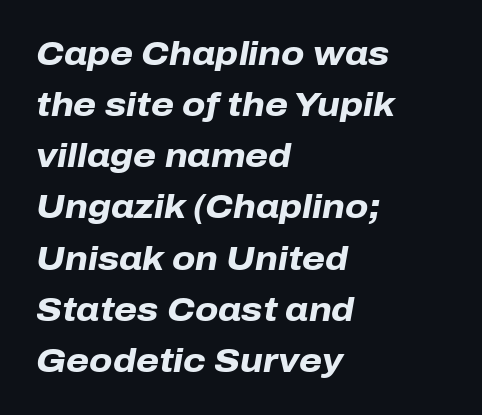
{"italic": "yes", "lean": "right", "slant_degrees": 10, "bold": "yes", "weight": "heavy", "width": "normal", "stroke_contrast": "low", "x_height": "medium", "monospaced": "no", "underline": "no", "align": "left", "line_spacing": "normal", "line_spacing_ratio": 1.55, "letter_spacing": "normal", "letter_spacing_em": 0.0, "glyph_px": 33}
